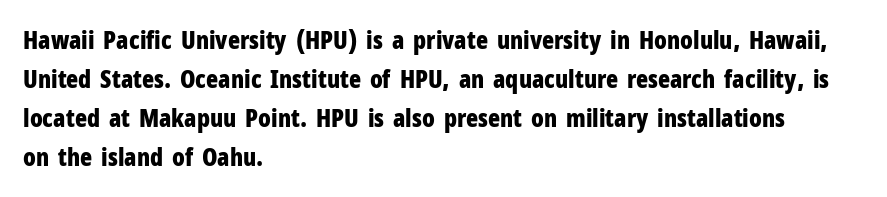
{"italic": "no", "bold": "yes", "underline": "no", "align": "left", "line_spacing": "normal", "line_spacing_ratio": 1.56, "letter_spacing": "normal", "letter_spacing_em": 0.0, "glyph_px": 25}
